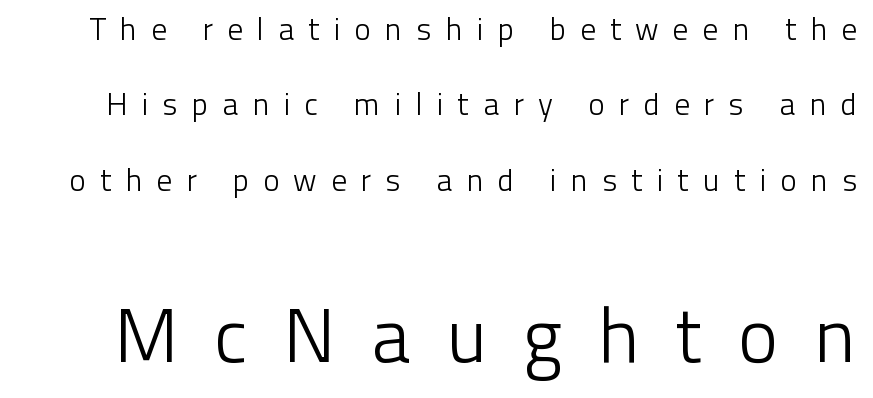
Q: Is the text bold? A: No.
Q: Is the text italic (slanted)? A: No, it is upright.
Q: Is the typeface a serif or a sans-serif typeface? A: Sans-serif.
Q: Is the text underlined? A: No.
Q: Is the spacing between letters normal or unusually wide? A: Unusually wide.
Q: Is the spacing between lines tight, normal or loose? A: Loose.
Q: Which block of text is set in a larger size, the first (top) or the second (bottom)? A: The second (bottom) one.
Q: Width (condensed, normal, or wide)? A: Normal.
Q: Stroke contrast? A: Low.
Q: x-height? A: Medium.
Q: Monospaced? A: No.
